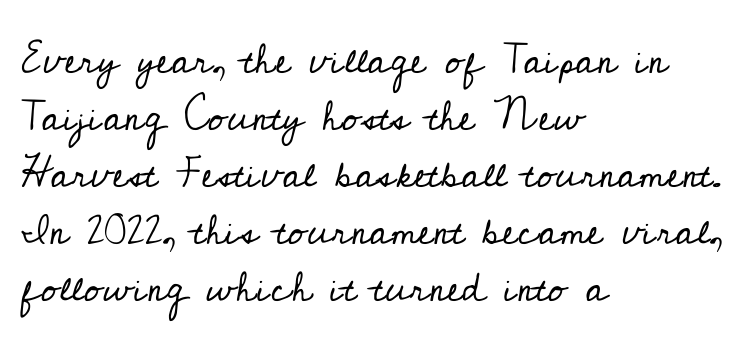
Each letter's strokes conclude with small projecting serifs. The block of text has a typical density, with ordinary space between rows. The lines are quadded left. Rule under the text: the space is simply empty. The line texture is even and compact thanks to regular tracking.
